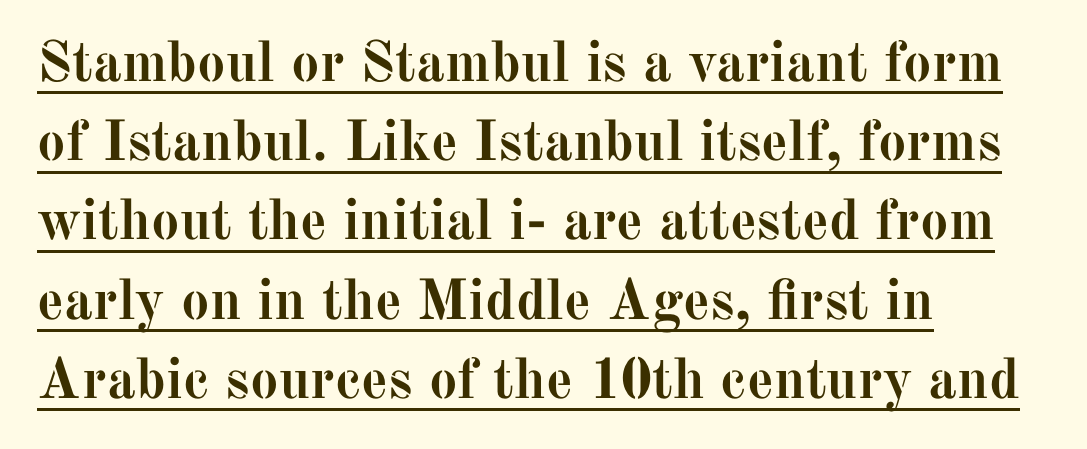
Glance below the letters and you will spot a drawn line. No italicization has been applied; the sample stays upright. Standard letterfit; no display-style spreading of the glyphs. Think of a printed novel: that variable character pitch is what you see here.
